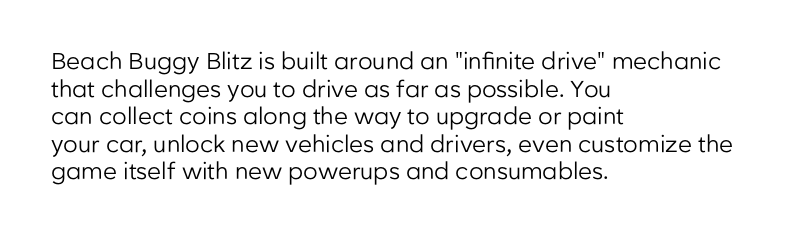
The image shows 23 px text type, upright; set left-aligned, line spacing 1.2x, normal letter spacing, not underlined.
